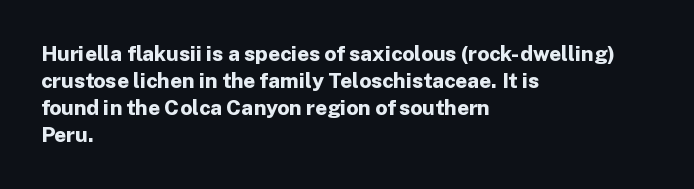
Q: Is the text bold? A: Yes.
Q: Is the text italic (slanted)? A: No, it is upright.
Q: Is the text underlined? A: No.
Q: How is the paragraph aligned? A: Left-aligned.
Q: Is the spacing between letters normal or unusually wide? A: Normal.
Q: Is the spacing between lines tight, normal or loose? A: Normal.
